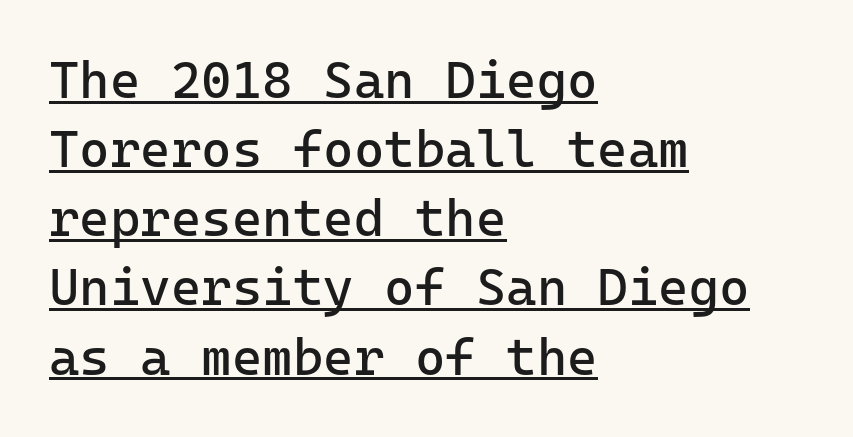
The image shows 52 px regular-weight sans-serif type, upright, monospaced; set left-aligned, normal line spacing (1.33x), normal letter spacing, underlined; low stroke contrast and a medium x-height.
